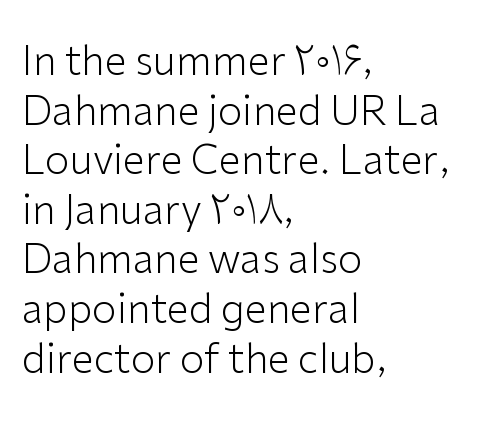
{"serif": "no", "italic": "no", "bold": "no", "weight": "light", "width": "normal", "stroke_contrast": "low", "x_height": "medium", "monospaced": "no", "underline": "no", "align": "left", "line_spacing_ratio": 1.24, "letter_spacing": "normal", "letter_spacing_em": 0.0, "glyph_px": 40}
